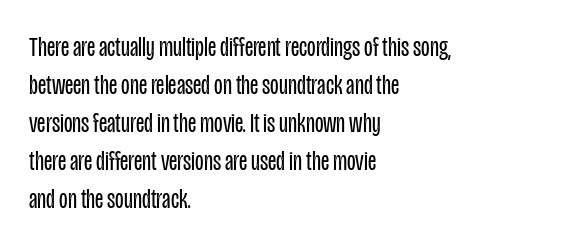
Q: Is the text bold? A: No.
Q: Is the text italic (slanted)? A: No, it is upright.
Q: Is the typeface a serif or a sans-serif typeface? A: Sans-serif.
Q: Is the text underlined? A: No.
Q: How is the paragraph aligned? A: Left-aligned.
Q: Is the spacing between letters normal or unusually wide? A: Normal.
Q: Is the spacing between lines tight, normal or loose? A: Normal.
Q: Width (condensed, normal, or wide)? A: Condensed.
Q: Stroke contrast? A: Low.
Q: x-height? A: Large.
Q: Monospaced? A: No.
